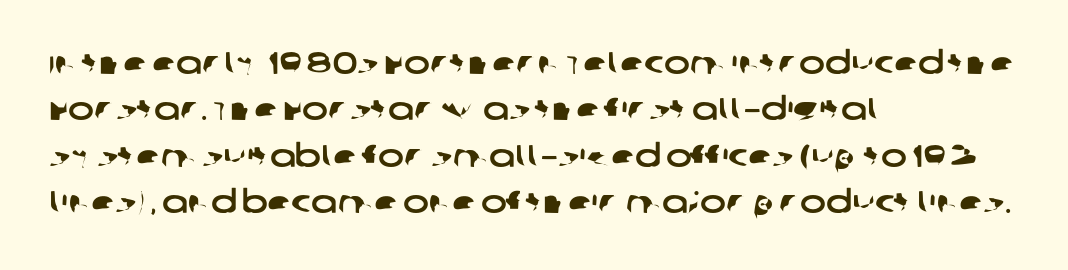
{"serif": "no", "width": "wide", "stroke_contrast": "low", "x_height": "large", "monospaced": "no", "underline": "no", "align": "left", "line_spacing": "normal", "line_spacing_ratio": 1.5, "letter_spacing": "normal", "letter_spacing_em": 0.0, "glyph_px": 31}
